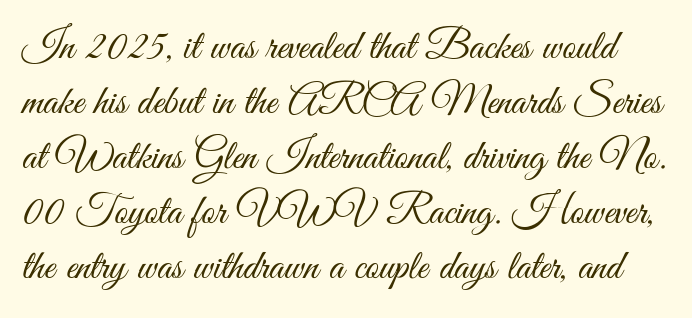
{"serif": "no", "bold": "no", "weight": "light", "width": "condensed", "stroke_contrast": "medium", "x_height": "small", "monospaced": "no", "underline": "no", "line_spacing": "normal", "line_spacing_ratio": 1.31, "letter_spacing": "normal", "letter_spacing_em": 0.0, "glyph_px": 42}
